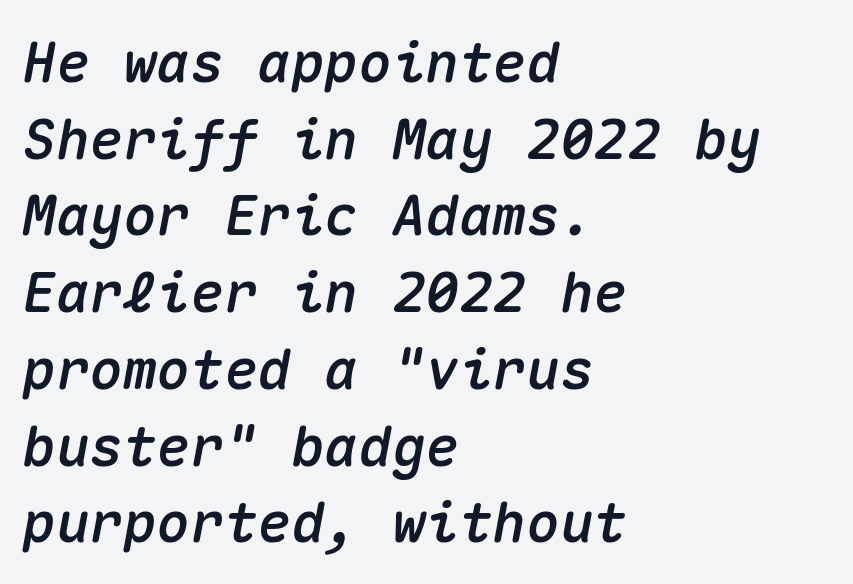
The image shows 56 px text type, italic (leaning right), monospaced; set left-aligned, normal line spacing (1.37x), normal letter spacing, not underlined; medium stroke contrast and a medium x-height.
